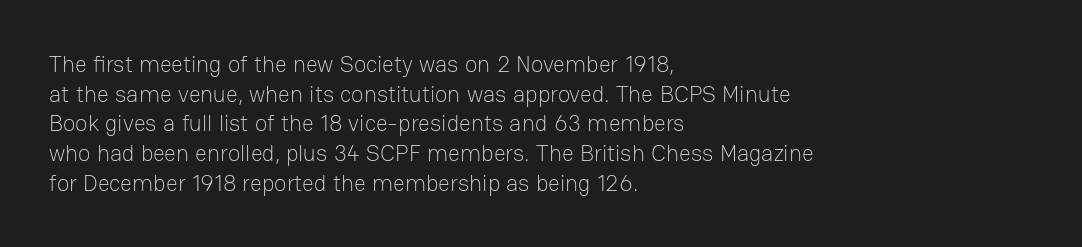
{"italic": "no", "bold": "no", "underline": "no", "align": "left", "line_spacing": "normal", "line_spacing_ratio": 1.29, "letter_spacing": "normal", "letter_spacing_em": 0.0, "glyph_px": 23}
